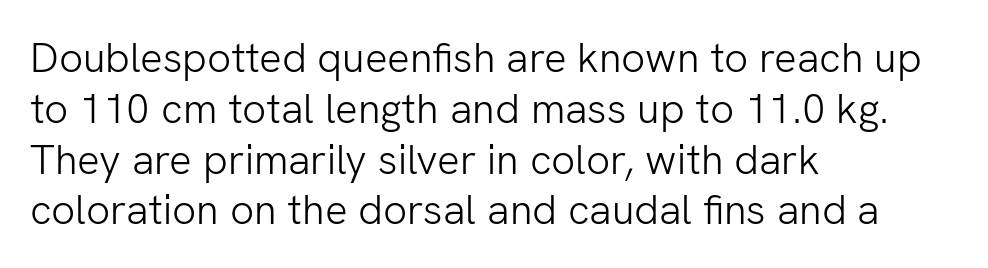
Q: Is the text bold? A: No.
Q: Is the text italic (slanted)? A: No, it is upright.
Q: Is the typeface a serif or a sans-serif typeface? A: Sans-serif.
Q: Is the text underlined? A: No.
Q: How is the paragraph aligned? A: Left-aligned.
Q: Is the spacing between letters normal or unusually wide? A: Normal.
Q: Width (condensed, normal, or wide)? A: Normal.
Q: Stroke contrast? A: Low.
Q: x-height? A: Medium.
Q: Monospaced? A: No.
